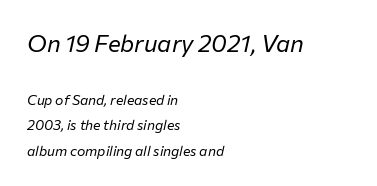
The passage shown begins with its larger block and ends with its smaller one. Letter spacing: default. Nobody drew a line under any word here. Notice how the passage keeps a crisp vertical edge on the left only. On a weight scale, this lands at 450 or below. The text carries the slant typical of an italic or oblique font.
